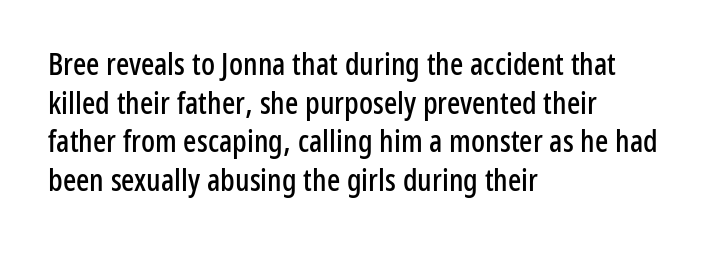
The font family rendered here belongs to the sans-serif group. Do the characters align in a grid? No, the font is proportional. Honestly, there is no underline to notice here at all. Normally led — the rows are evenly, conventionally spaced.
